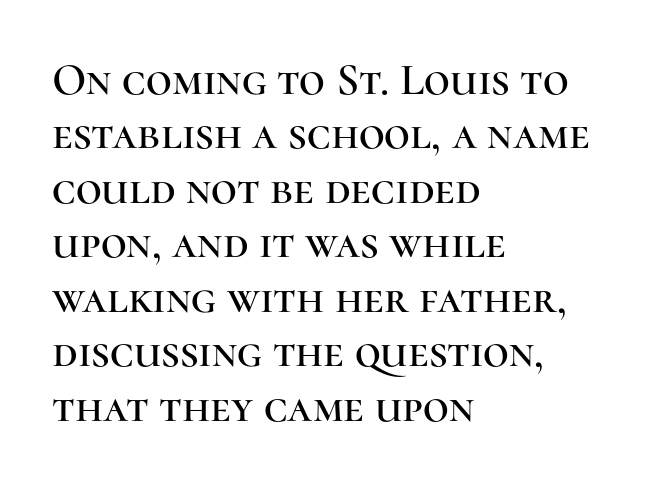
Q: Is the text italic (slanted)? A: No, it is upright.
Q: Is the typeface a serif or a sans-serif typeface? A: Serif.
Q: Is the text underlined? A: No.
Q: How is the paragraph aligned? A: Left-aligned.
Q: Is the spacing between letters normal or unusually wide? A: Normal.
Q: Width (condensed, normal, or wide)? A: Normal.
Q: Stroke contrast? A: High.
Q: x-height? A: Medium.
Q: Monospaced? A: No.
